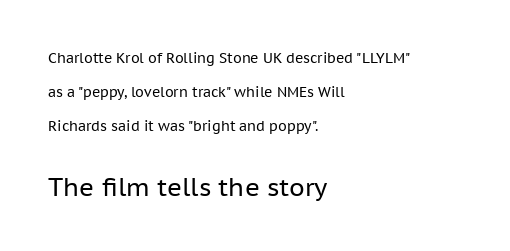
The image shows 25 px text type, upright; set left-aligned, loose line spacing (2.42x), normal letter spacing, not underlined; the second (bottom) block is 1.79x larger.
